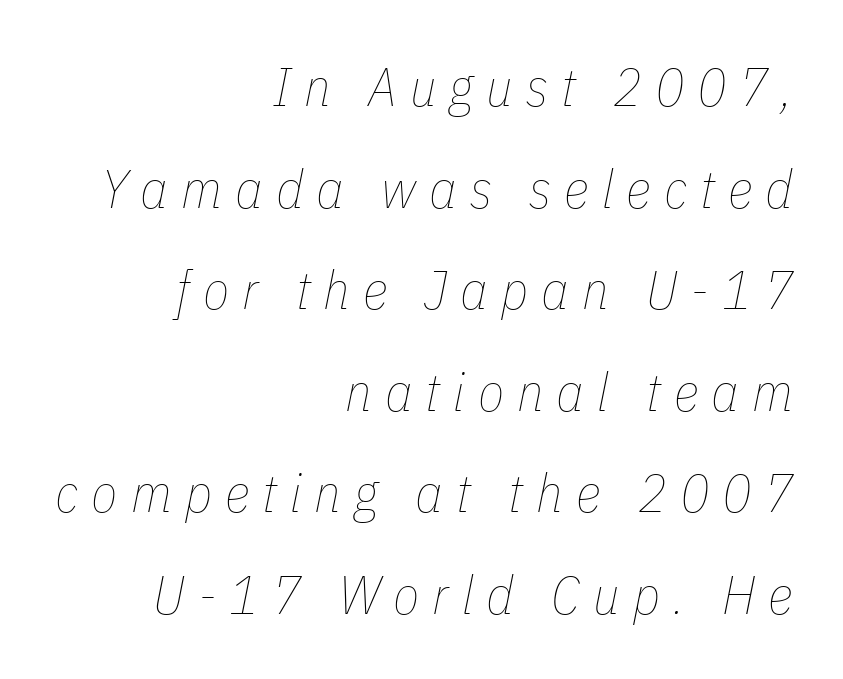
The image shows 54 px thin, condensed type, italic (leaning right); set right-aligned, line spacing 1.88x, unusually wide letter spacing (+0.24 em), not underlined; low stroke contrast and a medium x-height.
